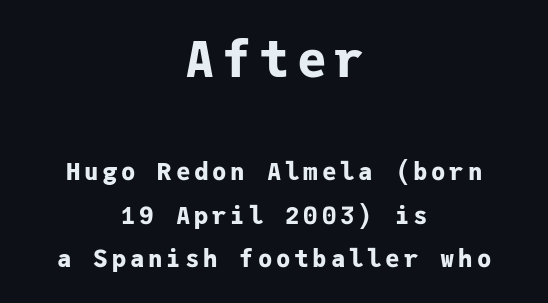
The image shows 49 px bold sans-serif type, upright, monospaced; set centered, line spacing 1.8x, not underlined; the first (top) block is 2.04x larger; low stroke contrast and a medium x-height.
